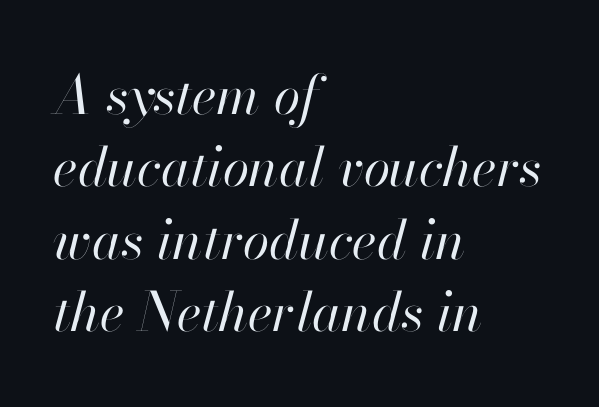
Q: Is the text bold? A: No.
Q: Is the text italic (slanted)? A: Yes, it leans right by about 13 degrees.
Q: Is the text underlined? A: No.
Q: How is the paragraph aligned? A: Left-aligned.
Q: Is the spacing between letters normal or unusually wide? A: Normal.
Q: Is the spacing between lines tight, normal or loose? A: Normal.
Q: Width (condensed, normal, or wide)? A: Normal.
Q: Stroke contrast? A: High.
Q: x-height? A: Small.
Q: Monospaced? A: No.
